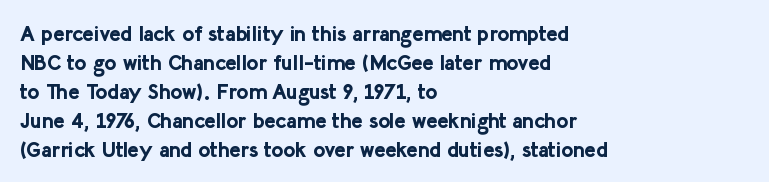
{"italic": "no", "bold": "yes", "underline": "no", "align": "left", "line_spacing": "normal", "line_spacing_ratio": 1.38, "letter_spacing": "normal", "letter_spacing_em": 0.0, "glyph_px": 21}
